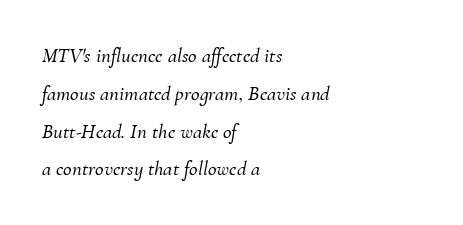
{"italic": "yes", "lean": "right", "slant_degrees": 10, "underline": "no", "align": "left", "line_spacing_ratio": 1.8, "letter_spacing": "normal", "letter_spacing_em": 0.0, "glyph_px": 21}
